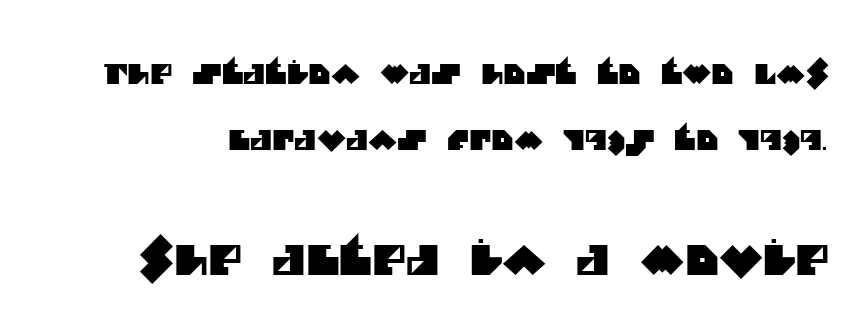
{"serif": "no", "width": "normal", "stroke_contrast": "medium", "x_height": "large", "monospaced": "no", "underline": "no", "line_spacing": "loose", "line_spacing_ratio": 2.46, "letter_spacing": "normal", "letter_spacing_em": 0.0, "larger_block": "second", "size_ratio": 1.52, "glyph_px": 41}
